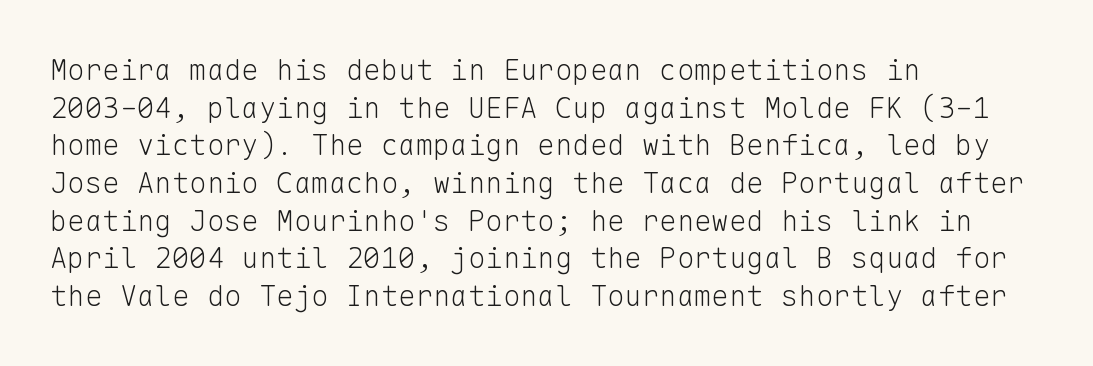
The image shows 29 px light sans-serif type, upright, monospaced; set left-aligned, normal line spacing (1.3x), normal letter spacing, not underlined; low stroke contrast and a medium x-height.
